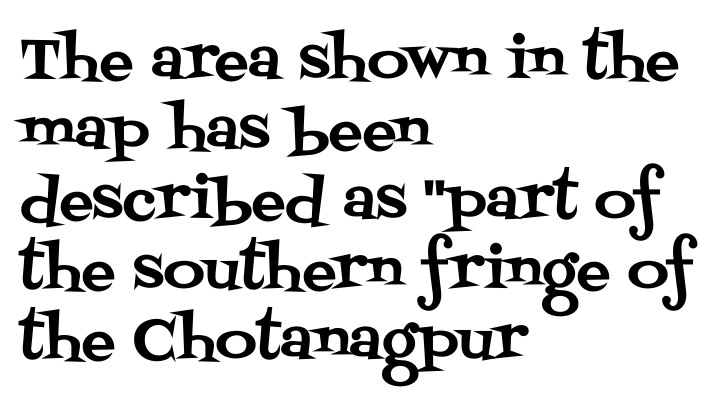
{"serif": "yes", "italic": "no", "width": "normal", "stroke_contrast": "medium", "x_height": "large", "monospaced": "no", "underline": "no", "align": "left", "line_spacing_ratio": 1.23, "letter_spacing": "normal", "letter_spacing_em": 0.0, "glyph_px": 57}
